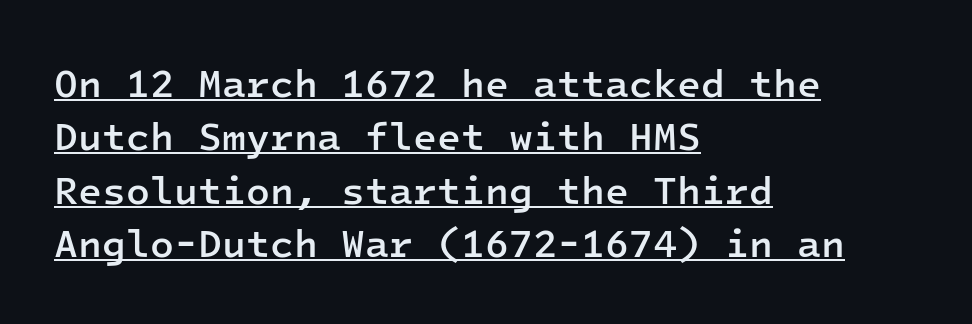
Q: Is the text bold? A: Semi-bold.
Q: Is the text italic (slanted)? A: No, it is upright.
Q: Is the typeface a serif or a sans-serif typeface? A: Sans-serif.
Q: Is the text underlined? A: Yes.
Q: How is the paragraph aligned? A: Left-aligned.
Q: Is the spacing between letters normal or unusually wide? A: Normal.
Q: Is the spacing between lines tight, normal or loose? A: Normal.
Q: Width (condensed, normal, or wide)? A: Normal.
Q: Stroke contrast? A: Low.
Q: x-height? A: Medium.
Q: Monospaced? A: Yes.
